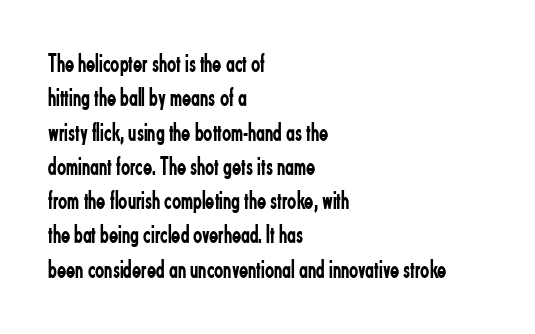
Q: Is the text bold? A: No.
Q: Is the text italic (slanted)? A: No, it is upright.
Q: Is the text underlined? A: No.
Q: How is the paragraph aligned? A: Left-aligned.
Q: Is the spacing between letters normal or unusually wide? A: Normal.
Q: Is the spacing between lines tight, normal or loose? A: Normal.
